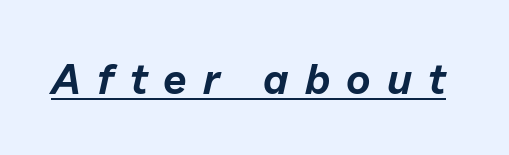
How are the letters spaced? Widely, with obvious added tracking. Each letter keeps its own natural width here, so spacing adapts to shape. This is oblique type, the kind used for emphasis or titles. This rendering features underlined lettering.
